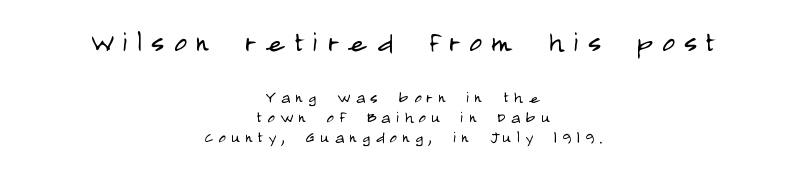
The image shows 35 px light, condensed sans-serif type, upright; set centered, tight line spacing (1.0x), unusually wide letter spacing (+0.27 em), not underlined; the first (top) block is 1.75x larger; low stroke contrast and a large x-height.
